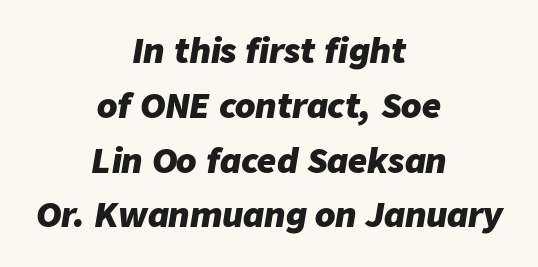
The image shows 33 px heavy type, italic (leaning right); set centered, normal line spacing (1.66x), normal letter spacing, not underlined; low stroke contrast and a medium x-height.
